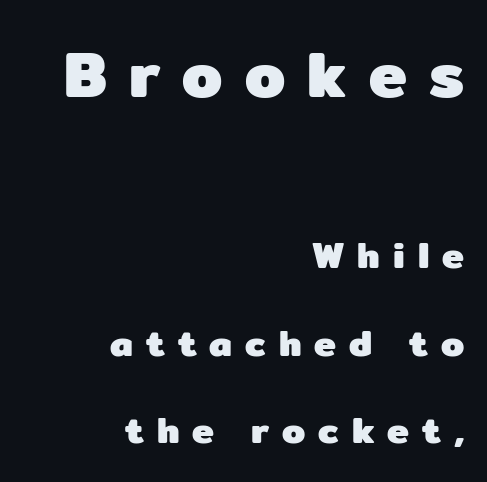
Is this a fixed-width face? No — the glyphs have proportional, varying widths. If you squint, the top block still reads clearly — it's the larger of the two. The rendering anchors every line to the right-hand side. This sample trades compactness for vertical openness between lines. Beneath every word, the page is bare.
